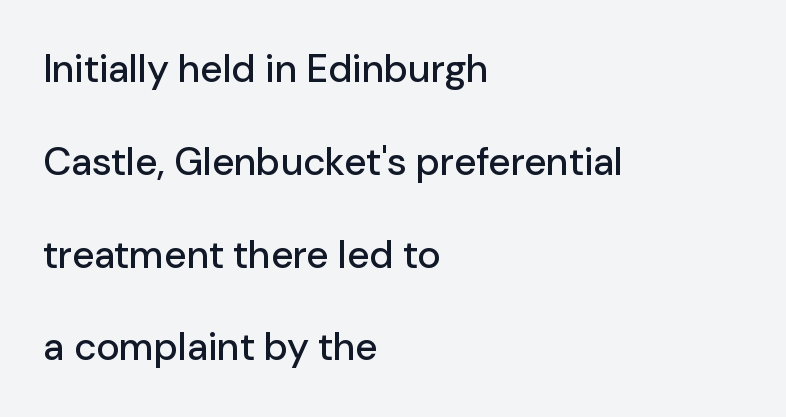
Q: Is the text italic (slanted)? A: No, it is upright.
Q: Is the typeface a serif or a sans-serif typeface? A: Sans-serif.
Q: Is the text underlined? A: No.
Q: How is the paragraph aligned? A: Left-aligned.
Q: Is the spacing between letters normal or unusually wide? A: Normal.
Q: Is the spacing between lines tight, normal or loose? A: Loose.
Q: Width (condensed, normal, or wide)? A: Normal.
Q: Stroke contrast? A: Low.
Q: x-height? A: Medium.
Q: Monospaced? A: No.
